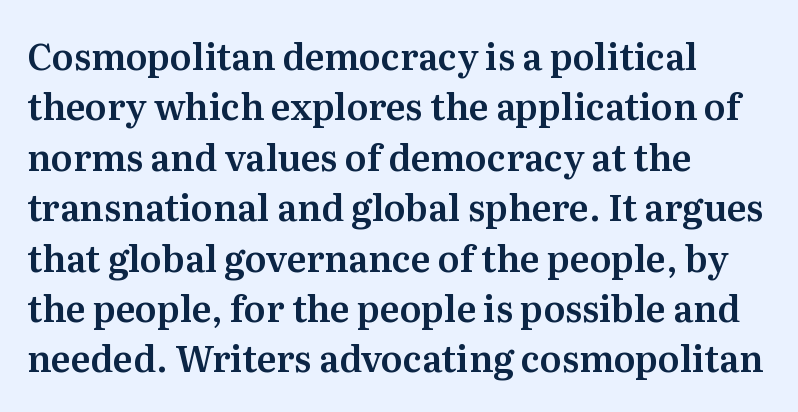
Spacing between characters is what you'd get straight out of the box. Horizontal alignment here is leftward, the default for most running prose. Upright lettering throughout. The face used here is proportionally spaced, like ordinary book or web type. Anything drawn beneath the words? Only blank space. Is there much room between lines? A standard amount, neither cramped nor airy.
